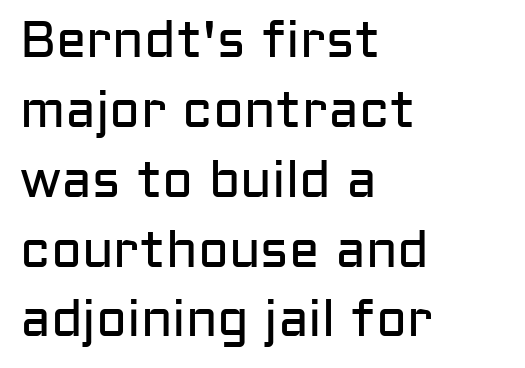
The image shows 51 px regular-weight sans-serif type, upright; set left-aligned, normal line spacing (1.37x), normal letter spacing, not underlined; low stroke contrast and a medium x-height.
